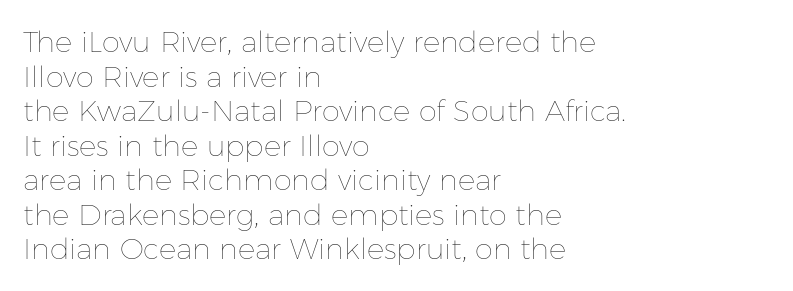
{"italic": "no", "bold": "no", "weight": "thin", "width": "normal", "stroke_contrast": "low", "x_height": "medium", "monospaced": "no", "underline": "no", "align": "left", "line_spacing_ratio": 1.19, "letter_spacing": "normal", "letter_spacing_em": 0.0, "glyph_px": 29}
